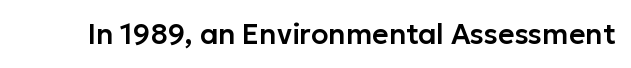
{"serif": "no", "italic": "no", "width": "normal", "stroke_contrast": "low", "x_height": "medium", "monospaced": "no", "underline": "no", "letter_spacing": "normal", "letter_spacing_em": 0.0, "glyph_px": 28}
